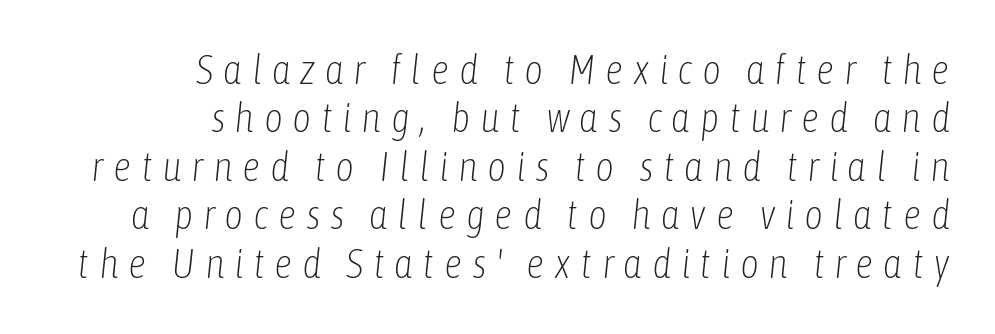
Q: Is the text bold? A: No.
Q: Is the text italic (slanted)? A: Yes, it leans right by about 6 degrees.
Q: Is the text underlined? A: No.
Q: How is the paragraph aligned? A: Right-aligned.
Q: Is the spacing between letters normal or unusually wide? A: Unusually wide.
Q: Width (condensed, normal, or wide)? A: Condensed.
Q: Stroke contrast? A: Low.
Q: x-height? A: Medium.
Q: Monospaced? A: No.
